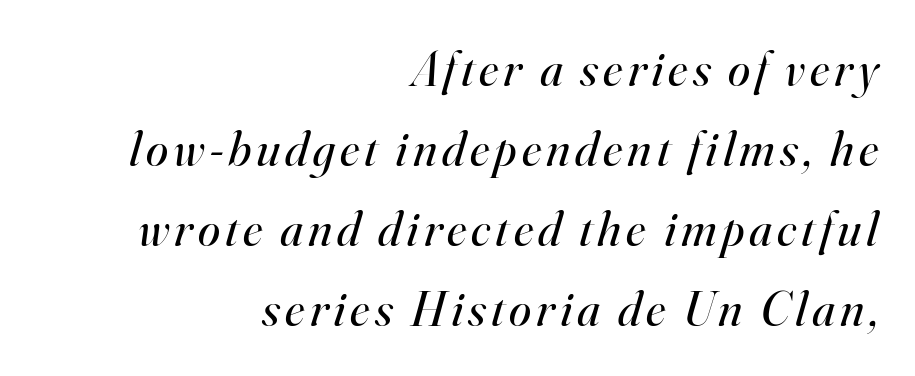
This rendering features lettering with no underline. This sample has the flowing, uneven cadence of proportional lettering. The designer left line spacing at the default. The passage shown leans; its letterforms are oblique.
